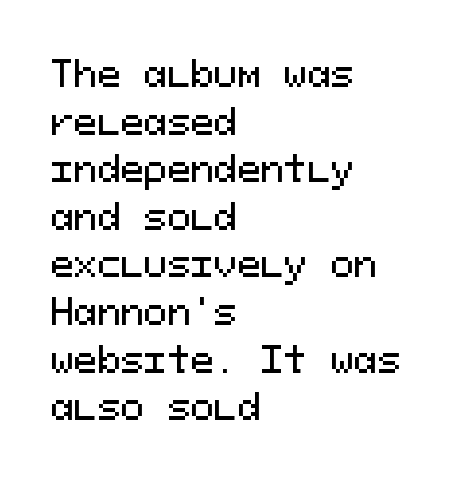
{"serif": "no", "italic": "no", "width": "normal", "stroke_contrast": "medium", "x_height": "medium", "monospaced": "yes", "underline": "no", "align": "left", "line_spacing": "normal", "line_spacing_ratio": 1.36, "letter_spacing": "normal", "letter_spacing_em": 0.0, "glyph_px": 35}
